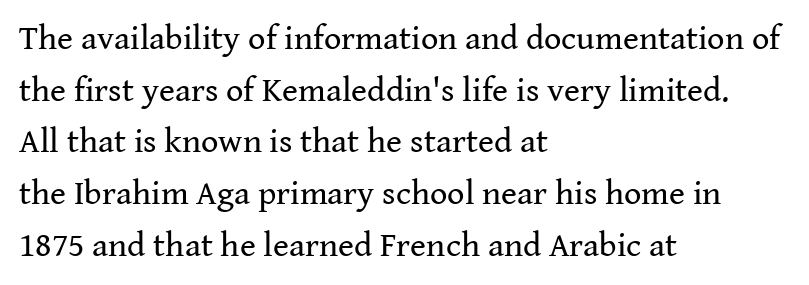
The image shows 34 px regular-weight serif type, upright; set left-aligned, normal line spacing (1.52x), normal letter spacing, not underlined; medium stroke contrast and a medium x-height.
